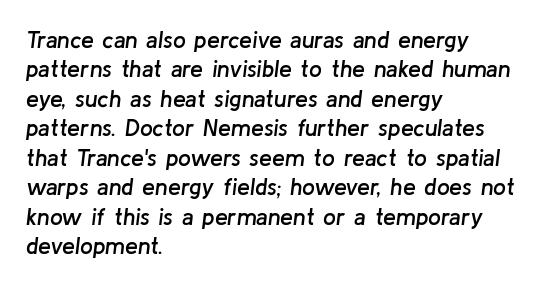
{"italic": "yes", "lean": "right", "slant_degrees": 8, "bold": "semi", "underline": "no", "align": "left", "line_spacing": "normal", "line_spacing_ratio": 1.28, "letter_spacing": "normal", "letter_spacing_em": 0.0, "glyph_px": 23}
